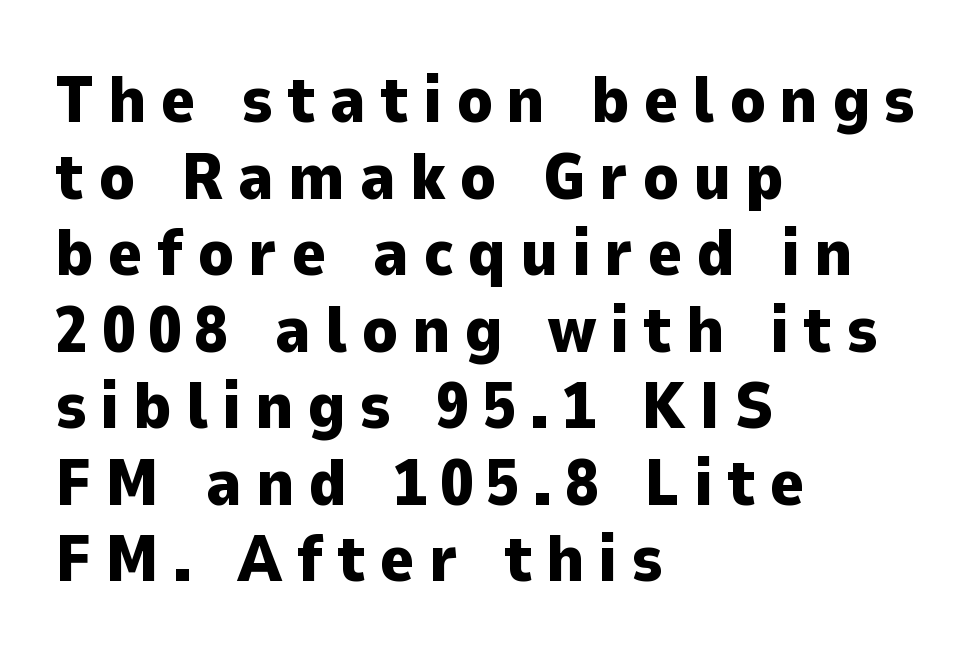
Q: Is the text bold? A: Yes.
Q: Is the text italic (slanted)? A: No, it is upright.
Q: Is the typeface a serif or a sans-serif typeface? A: Sans-serif.
Q: Is the text underlined? A: No.
Q: How is the paragraph aligned? A: Left-aligned.
Q: Is the spacing between letters normal or unusually wide? A: Unusually wide.
Q: Width (condensed, normal, or wide)? A: Normal.
Q: Stroke contrast? A: Low.
Q: x-height? A: Medium.
Q: Monospaced? A: No.
